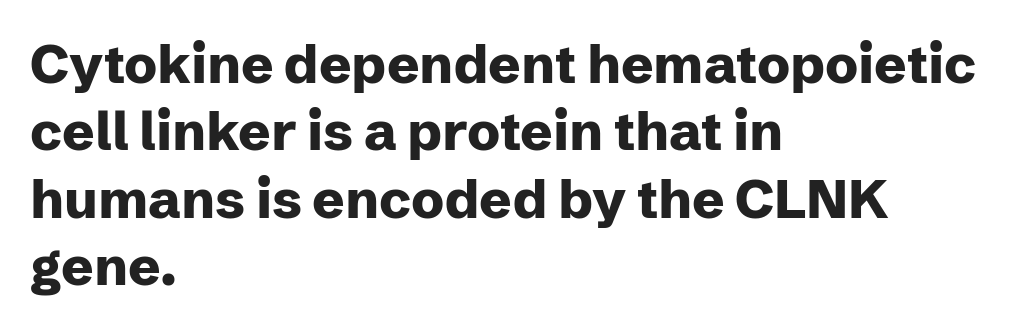
{"serif": "no", "italic": "no", "bold": "yes", "weight": "heavy", "width": "normal", "stroke_contrast": "low", "x_height": "medium", "monospaced": "no", "underline": "no", "align": "left", "line_spacing": "normal", "line_spacing_ratio": 1.25, "letter_spacing": "normal", "letter_spacing_em": 0.0, "glyph_px": 54}
